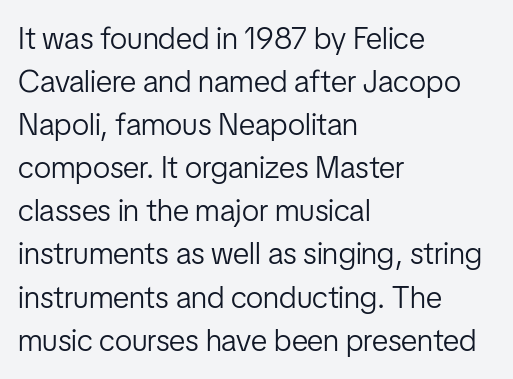
Q: Is the text bold? A: No.
Q: Is the text italic (slanted)? A: No, it is upright.
Q: Is the typeface a serif or a sans-serif typeface? A: Sans-serif.
Q: Is the text underlined? A: No.
Q: How is the paragraph aligned? A: Left-aligned.
Q: Is the spacing between letters normal or unusually wide? A: Normal.
Q: Is the spacing between lines tight, normal or loose? A: Normal.
Q: Width (condensed, normal, or wide)? A: Condensed.
Q: Stroke contrast? A: Low.
Q: x-height? A: Medium.
Q: Monospaced? A: No.
